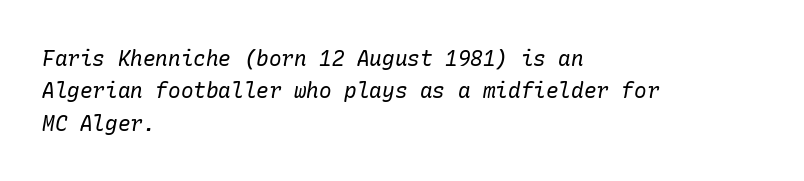
The image shows 21 px text type, italic (leaning right); set left-aligned, normal line spacing (1.54x), normal letter spacing, not underlined.
